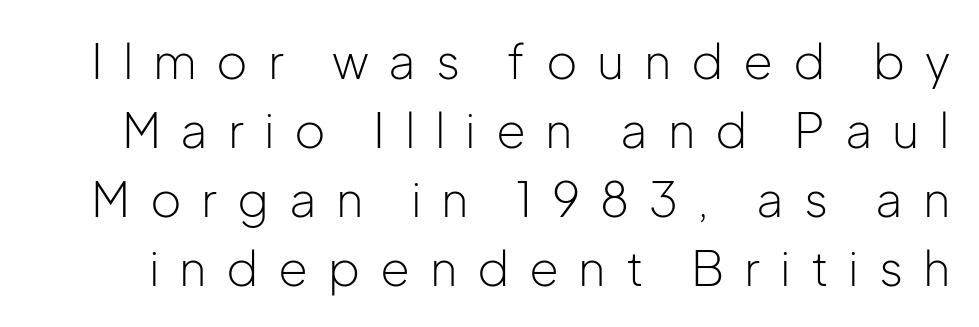
The image shows 48 px light sans-serif type, upright; set normal line spacing (1.44x), unusually wide letter spacing (+0.41 em), not underlined; low stroke contrast and a medium x-height.
